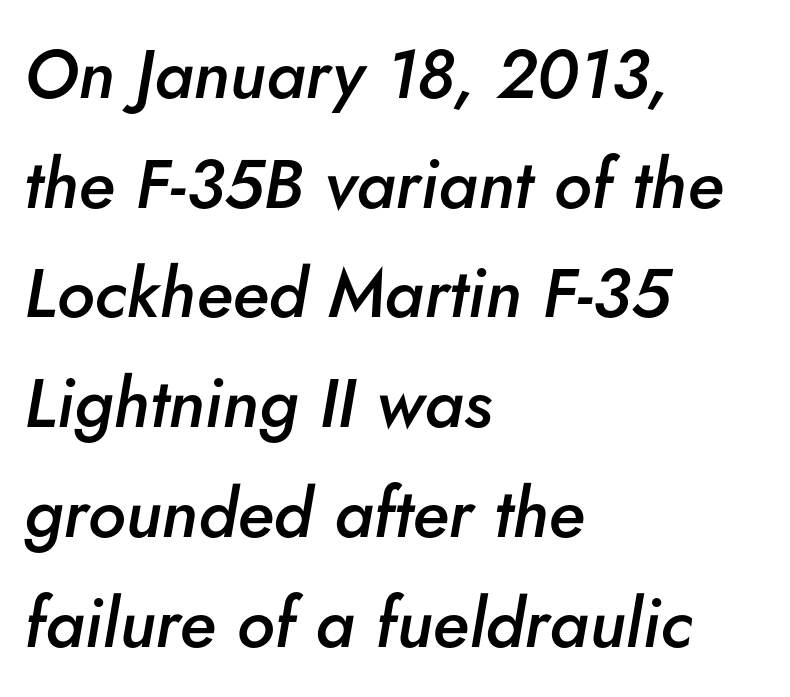
{"italic": "yes", "lean": "right", "slant_degrees": 5, "bold": "semi", "weight": "semibold", "width": "normal", "stroke_contrast": "low", "x_height": "small", "monospaced": "no", "underline": "no", "align": "left", "line_spacing": "normal", "line_spacing_ratio": 1.59, "letter_spacing": "normal", "letter_spacing_em": 0.0, "glyph_px": 69}
